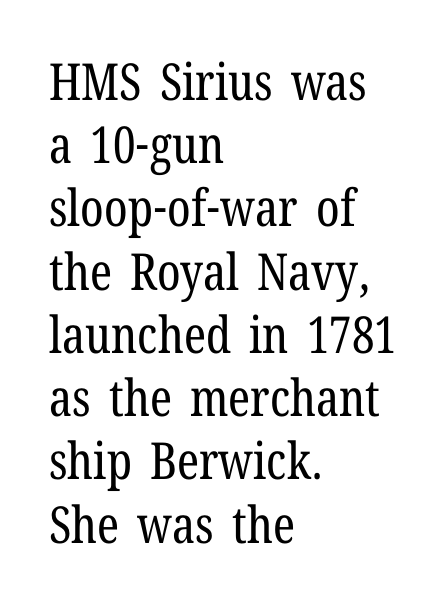
Where is the straight margin? On the left. The face used here is proportionally spaced, like ordinary book or web type. Each word holds together tightly as a unit, with standard inter-letter gaps. The type sits square on the baseline with zero lean. Anything drawn beneath the words? Only blank space.
